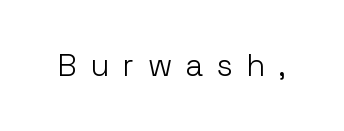
Q: Is the text bold? A: No.
Q: Is the text italic (slanted)? A: No, it is upright.
Q: Is the typeface a serif or a sans-serif typeface? A: Sans-serif.
Q: Is the text underlined? A: No.
Q: Is the spacing between letters normal or unusually wide? A: Unusually wide.
Q: Width (condensed, normal, or wide)? A: Normal.
Q: Stroke contrast? A: Low.
Q: x-height? A: Medium.
Q: Monospaced? A: No.
